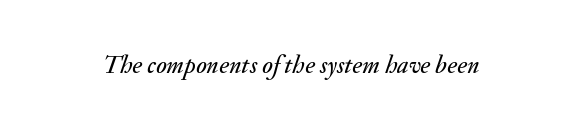
Q: Is the text italic (slanted)? A: Yes, it leans right by about 20 degrees.
Q: Is the text underlined? A: No.
Q: Is the spacing between letters normal or unusually wide? A: Normal.
